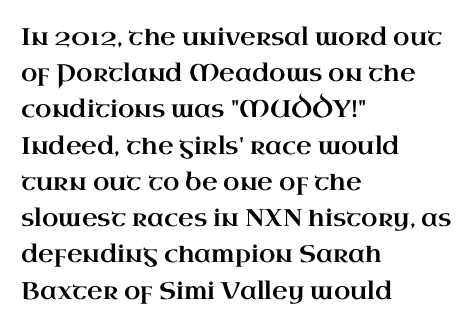
The image shows 24 px text type, upright; set left-aligned, normal line spacing (1.51x), normal letter spacing, not underlined.
